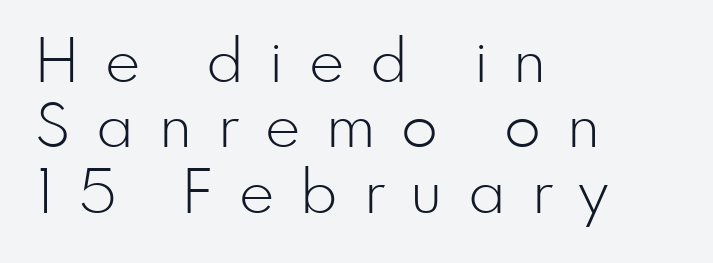
{"serif": "no", "italic": "no", "bold": "no", "weight": "light", "width": "normal", "stroke_contrast": "low", "x_height": "small", "monospaced": "no", "underline": "no", "align": "left", "line_spacing": "tight", "line_spacing_ratio": 1.09, "letter_spacing": "wide", "letter_spacing_em": 0.43, "glyph_px": 60}
